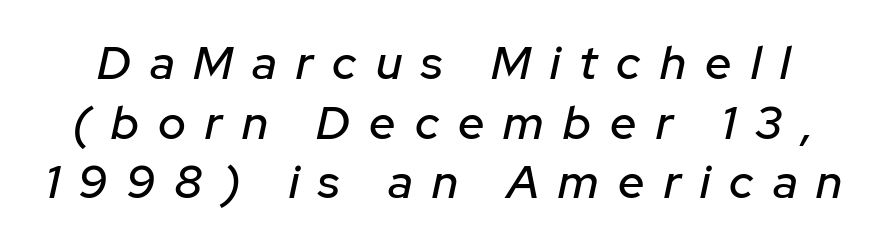
The image shows 47 px text type, italic (leaning right); set normal line spacing (1.27x), unusually wide letter spacing (+0.41 em), not underlined; low stroke contrast and a medium x-height.
